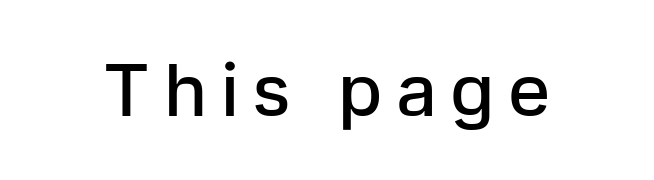
The image shows 72 px semibold sans-serif type, upright; set not underlined; low stroke contrast and a medium x-height.
